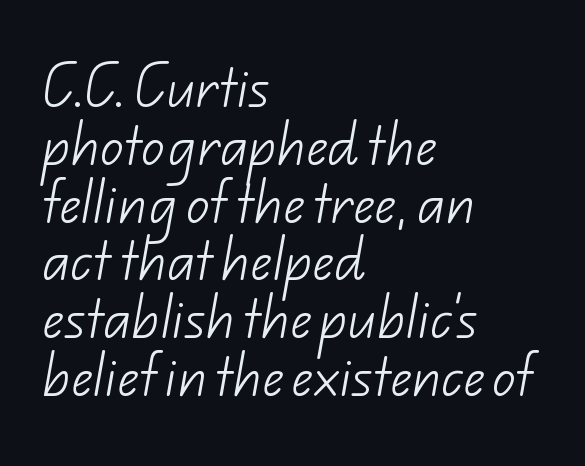
{"serif": "no", "bold": "no", "weight": "light", "width": "normal", "stroke_contrast": "low", "x_height": "small", "monospaced": "no", "underline": "no", "align": "left", "line_spacing_ratio": 1.23, "letter_spacing": "normal", "letter_spacing_em": 0.0, "glyph_px": 47}
